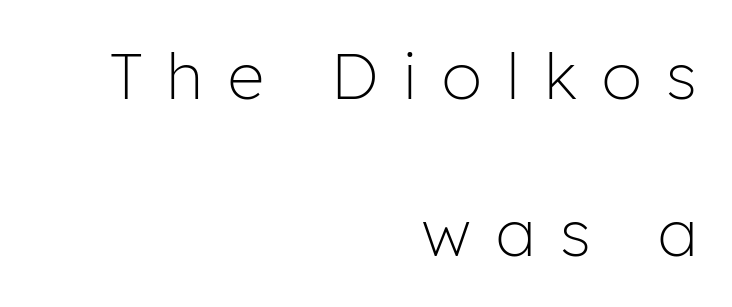
What kind of face is this? One without serifs — a sans. Clear beneath every line of the passage. Loose tracking; the words dissolve into strings of separated letters. Is this a fixed-width face? No — the glyphs have proportional, varying widths. Is there much room between lines? Yes — plenty of vertical air separates them.
